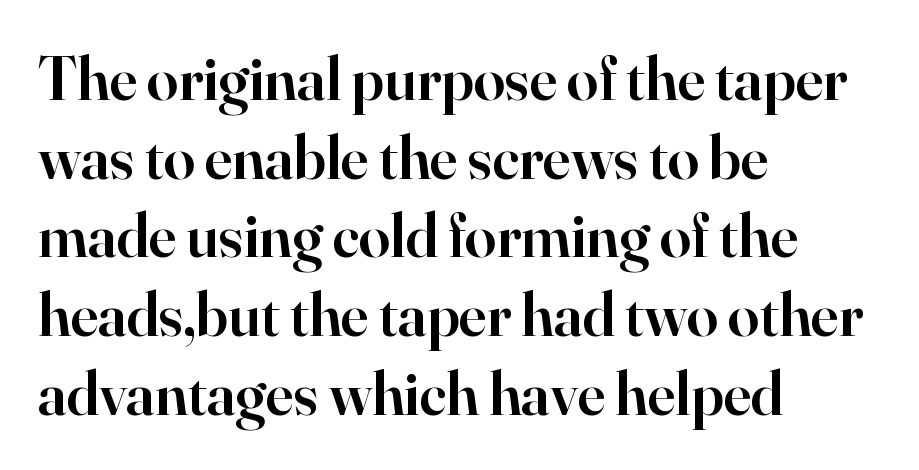
The image shows 63 px semibold serif type, upright; set left-aligned, normal line spacing (1.25x), normal letter spacing, not underlined; high stroke contrast and a small x-height.
